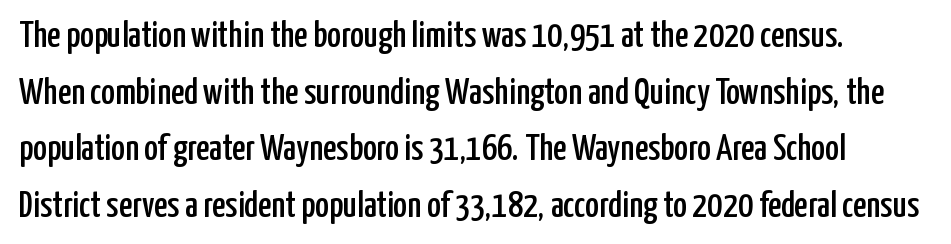
Q: Is the text italic (slanted)? A: No, it is upright.
Q: Is the typeface a serif or a sans-serif typeface? A: Sans-serif.
Q: Is the text underlined? A: No.
Q: Is the spacing between letters normal or unusually wide? A: Normal.
Q: Is the spacing between lines tight, normal or loose? A: Normal.
Q: Width (condensed, normal, or wide)? A: Condensed.
Q: Stroke contrast? A: Low.
Q: x-height? A: Medium.
Q: Monospaced? A: No.
